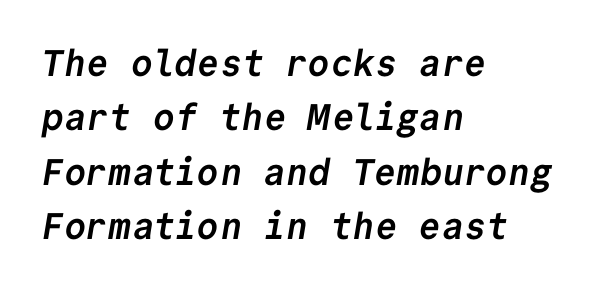
The space beneath each line is pristine and unruled. How are the letters spaced? Ordinarily, with no added tracking. In terms of weight, the rendering is a true, heavy bold. Is this a fixed-width face? Yes — each glyph sits in an identical cell. Note: no serifs on the glyphs.
